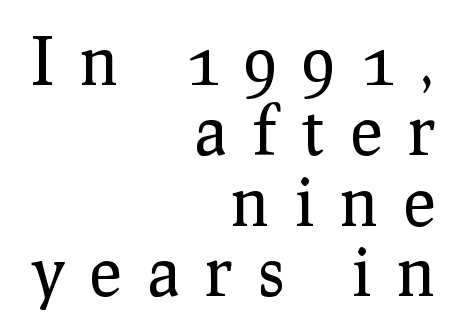
{"serif": "yes", "italic": "no", "bold": "no", "weight": "regular", "width": "normal", "stroke_contrast": "low", "x_height": "medium", "monospaced": "no", "underline": "no", "align": "right", "line_spacing": "tight", "line_spacing_ratio": 1.05, "letter_spacing": "wide", "letter_spacing_em": 0.39, "glyph_px": 67}
